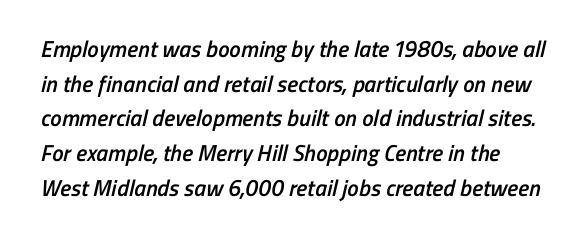
The strip under each line holds only bare page. In terms of leading, this rendering sits right in the middle. These lines carry some extra weight — a demibold, not a full bold. The letterforms sit shoulder to shoulder at normal distance.
